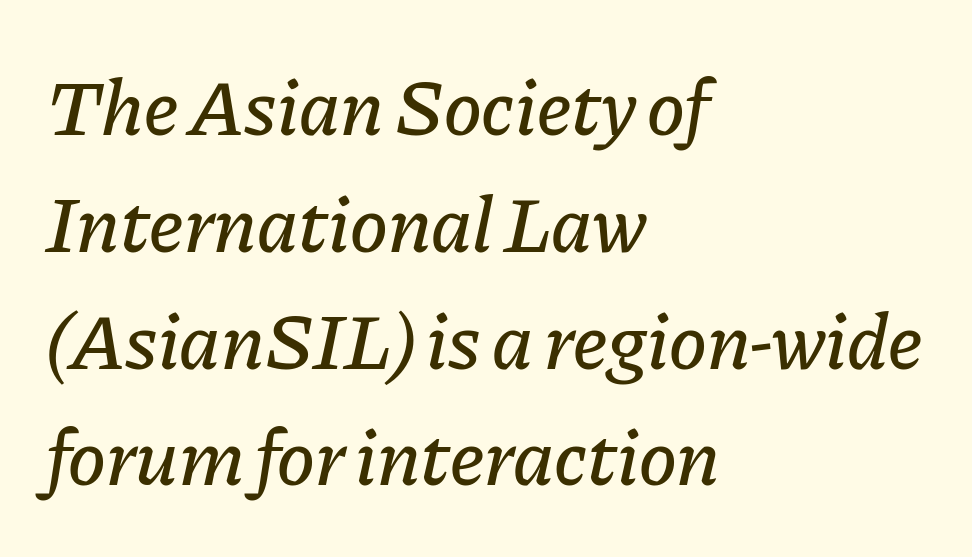
Q: Is the text italic (slanted)? A: Yes, it leans right by about 11 degrees.
Q: Is the text underlined? A: No.
Q: How is the paragraph aligned? A: Left-aligned.
Q: Is the spacing between letters normal or unusually wide? A: Normal.
Q: Is the spacing between lines tight, normal or loose? A: Normal.
Q: Width (condensed, normal, or wide)? A: Normal.
Q: Stroke contrast? A: Low.
Q: x-height? A: Medium.
Q: Monospaced? A: No.
